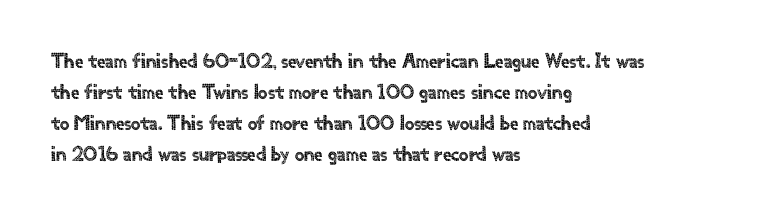
The image shows 21 px text type, upright; set left-aligned, normal line spacing (1.47x), normal letter spacing, not underlined.
